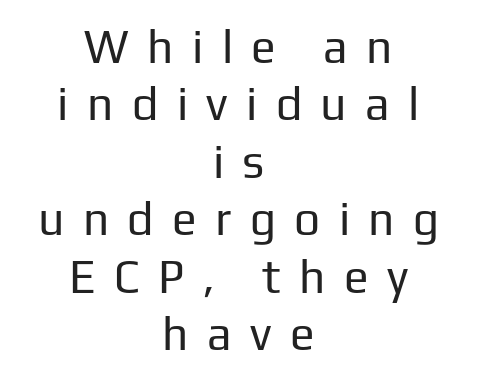
Every row of glyphs is offset so its center matches the block's center. The letters carry no serifs — their stems end cleanly without finishing strokes. Posture: vertical. The string is rendered with underlining switched off. Leading: standard. Counters stay open thanks to moderate or lighter strokes.
